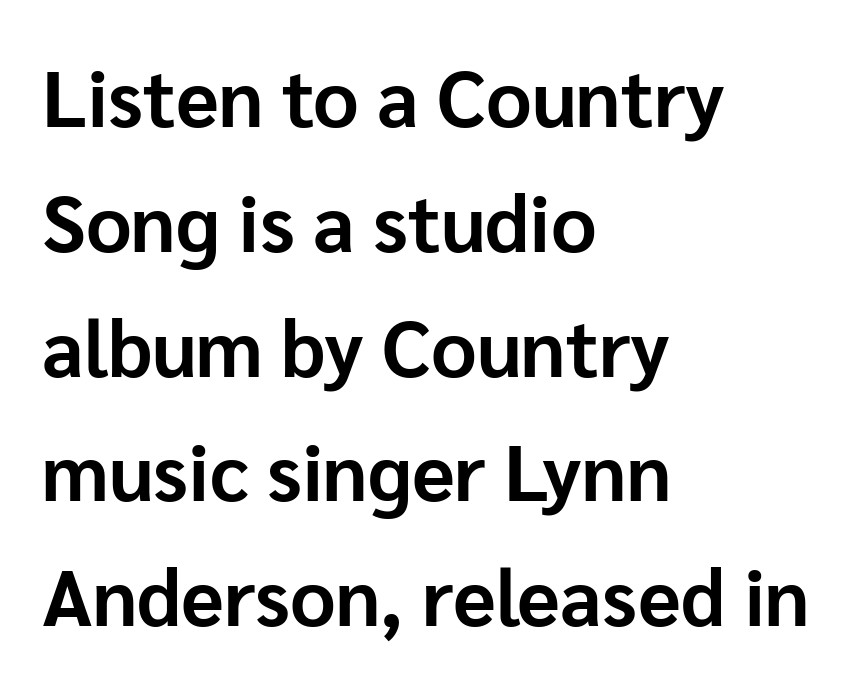
{"serif": "no", "italic": "no", "bold": "yes", "weight": "bold", "width": "normal", "stroke_contrast": "low", "x_height": "medium", "monospaced": "no", "underline": "no", "align": "left", "line_spacing": "normal", "line_spacing_ratio": 1.58, "letter_spacing": "normal", "letter_spacing_em": 0.0, "glyph_px": 79}
